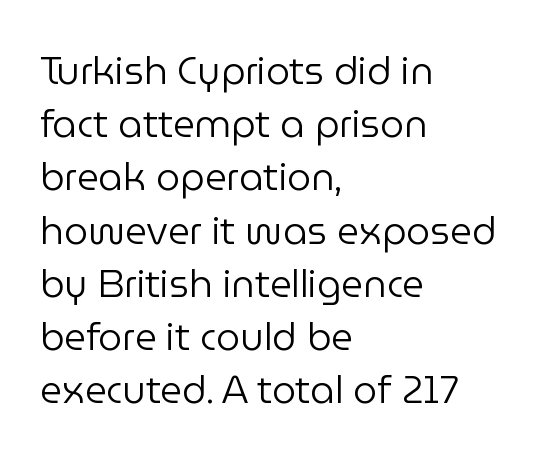
The image shows 38 px regular-weight sans-serif type, upright; set left-aligned, normal line spacing (1.4x), normal letter spacing, not underlined; low stroke contrast and a medium x-height.
